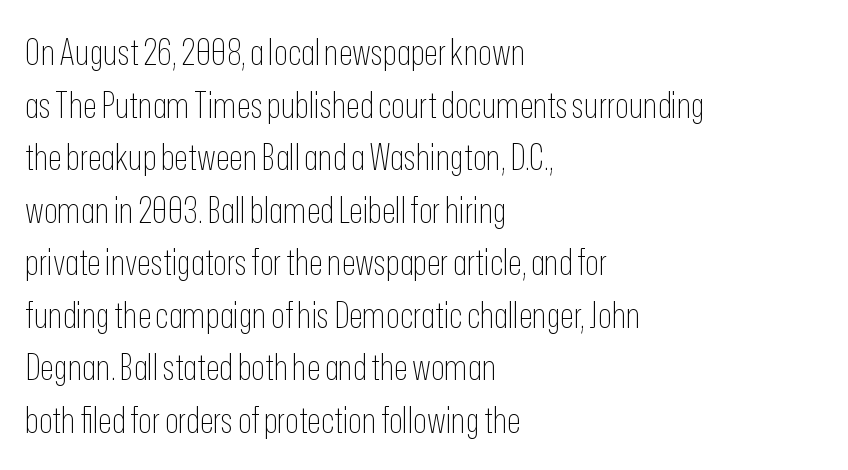
{"serif": "no", "italic": "no", "bold": "no", "weight": "thin", "width": "condensed", "stroke_contrast": "low", "x_height": "medium", "monospaced": "no", "underline": "no", "align": "left", "line_spacing": "normal", "line_spacing_ratio": 1.46, "letter_spacing": "normal", "letter_spacing_em": 0.0, "glyph_px": 36}
